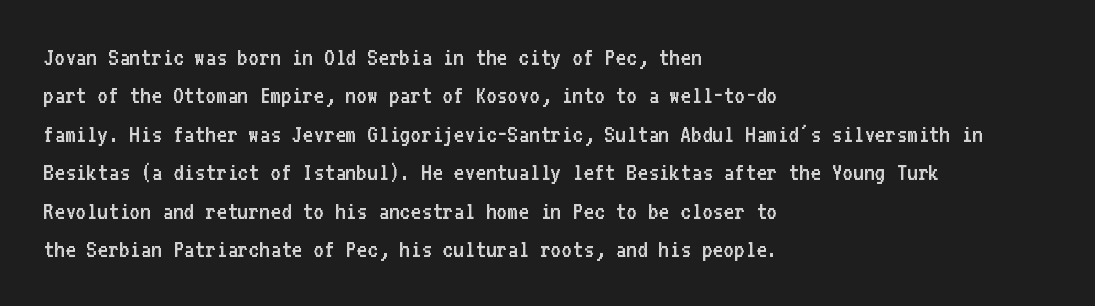
{"italic": "no", "bold": "no", "underline": "no", "align": "left", "line_spacing": "normal", "line_spacing_ratio": 1.48, "letter_spacing": "normal", "letter_spacing_em": 0.0, "glyph_px": 26}
